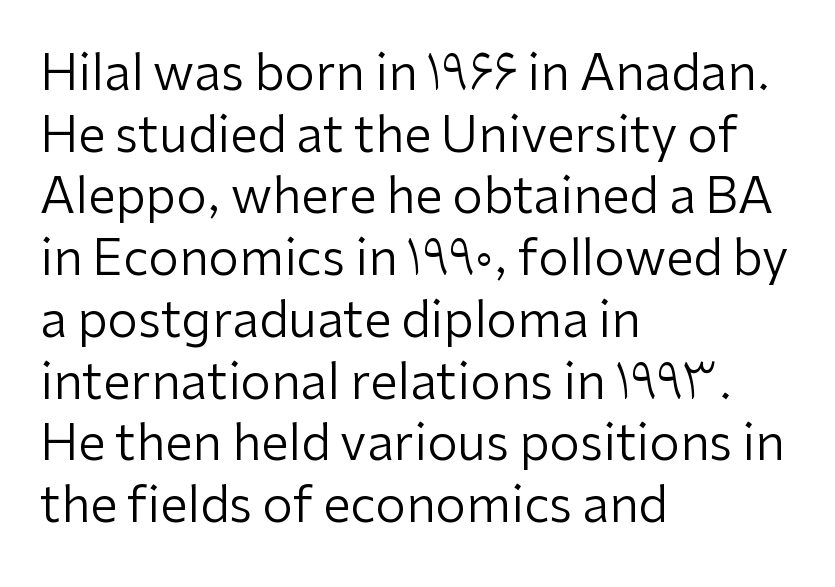
{"serif": "no", "italic": "no", "bold": "no", "weight": "regular", "width": "normal", "stroke_contrast": "low", "x_height": "medium", "monospaced": "no", "underline": "no", "align": "left", "line_spacing": "normal", "line_spacing_ratio": 1.26, "letter_spacing": "normal", "letter_spacing_em": 0.0, "glyph_px": 49}
